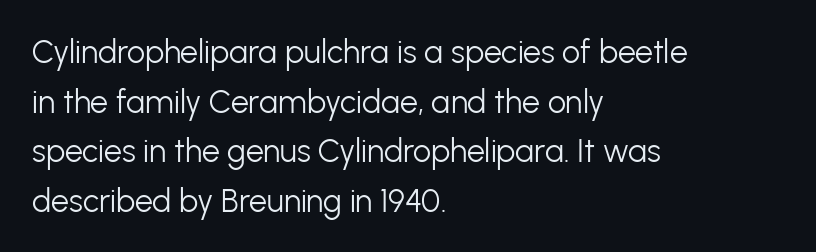
{"serif": "no", "italic": "no", "bold": "no", "weight": "light", "width": "normal", "stroke_contrast": "low", "x_height": "medium", "monospaced": "no", "underline": "no", "align": "left", "line_spacing": "normal", "line_spacing_ratio": 1.55, "letter_spacing": "normal", "letter_spacing_em": 0.0, "glyph_px": 32}
